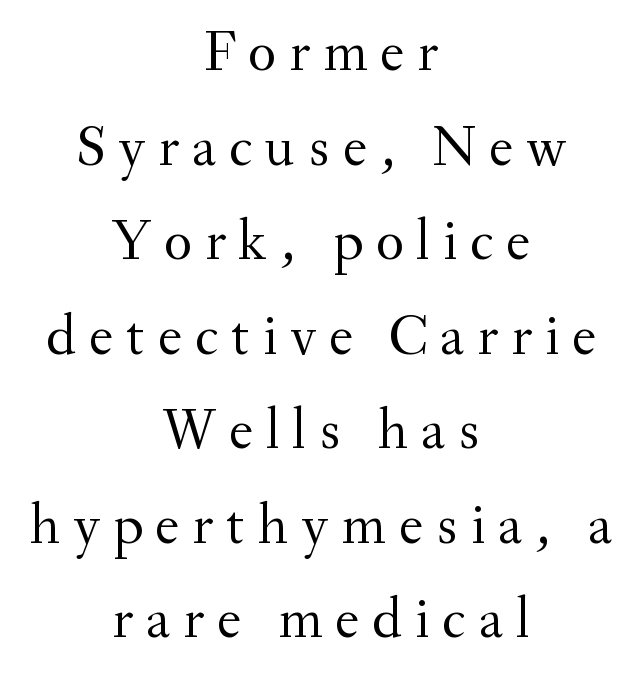
You could not count columns in this text — the font is proportionally spaced. Ascenders rise straight up at ninety degrees. The strip under each line holds only bare page. These lines sit exactly where default settings would place them. Heaviness? Minimal to ordinary, like unemphasized prose. Regarding serifs, this sample has them.
